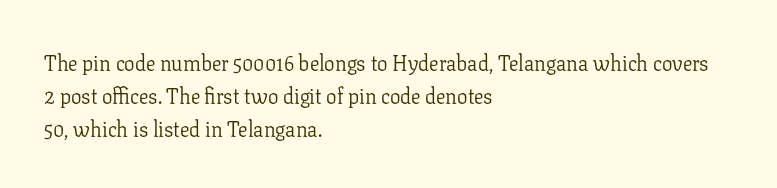
No italicization has been applied; the sample stays upright. This rendering features lettering with no underline. Summary of weight: not heavy and not bold. The typesetter chose a ragged-right arrangement here. The vertical gap from one line to the next is medium.
